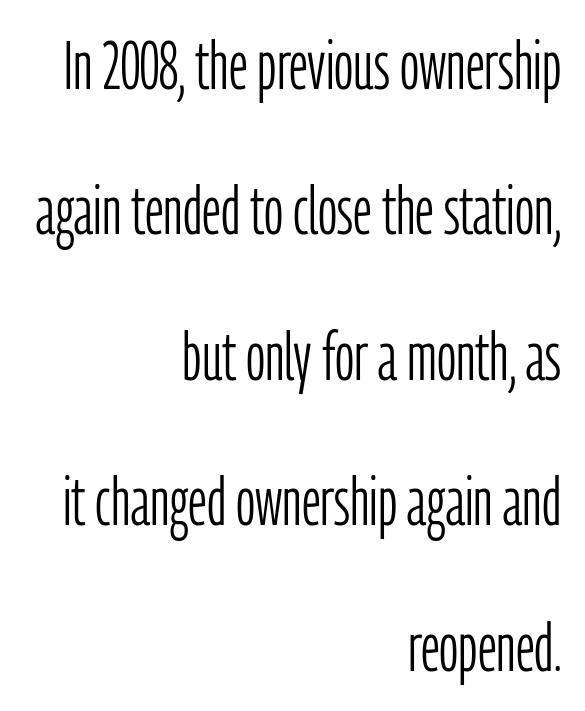
Q: Is the text bold? A: No.
Q: Is the text italic (slanted)? A: No, it is upright.
Q: Is the typeface a serif or a sans-serif typeface? A: Sans-serif.
Q: Is the text underlined? A: No.
Q: How is the paragraph aligned? A: Right-aligned.
Q: Is the spacing between letters normal or unusually wide? A: Normal.
Q: Is the spacing between lines tight, normal or loose? A: Loose.
Q: Width (condensed, normal, or wide)? A: Condensed.
Q: Stroke contrast? A: Low.
Q: x-height? A: Medium.
Q: Monospaced? A: No.
